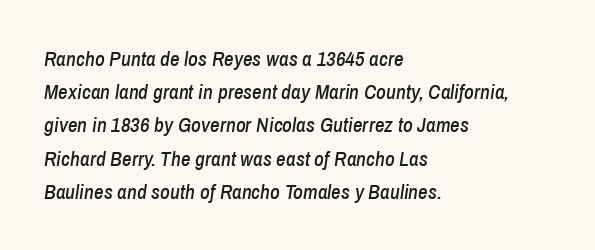
The image shows 21 px text type, italic (leaning right); set left-aligned, normal line spacing (1.58x), normal letter spacing, not underlined.
